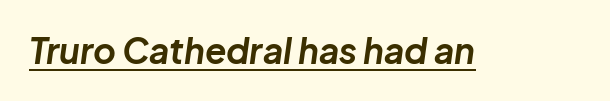
{"italic": "yes", "lean": "right", "slant_degrees": 8, "bold": "yes", "weight": "bold", "width": "normal", "stroke_contrast": "low", "x_height": "medium", "monospaced": "no", "underline": "yes", "letter_spacing": "normal", "letter_spacing_em": 0.0, "glyph_px": 35}
